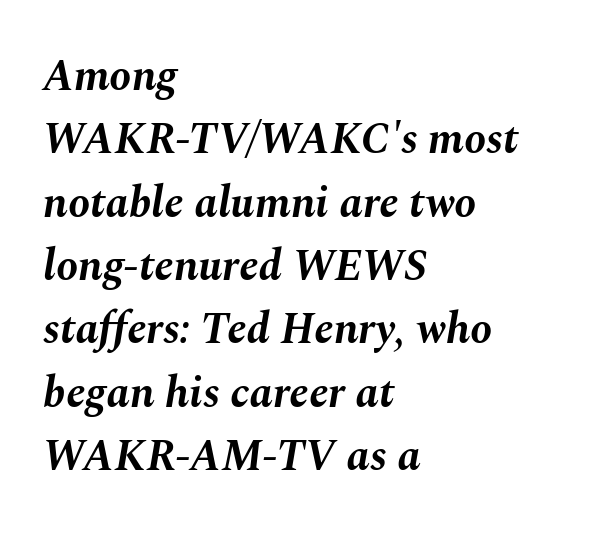
Q: Is the text bold? A: Yes.
Q: Is the text italic (slanted)? A: Yes, it leans right by about 10 degrees.
Q: Is the text underlined? A: No.
Q: How is the paragraph aligned? A: Left-aligned.
Q: Is the spacing between letters normal or unusually wide? A: Normal.
Q: Is the spacing between lines tight, normal or loose? A: Normal.
Q: Width (condensed, normal, or wide)? A: Normal.
Q: Stroke contrast? A: Medium.
Q: x-height? A: Medium.
Q: Monospaced? A: No.
